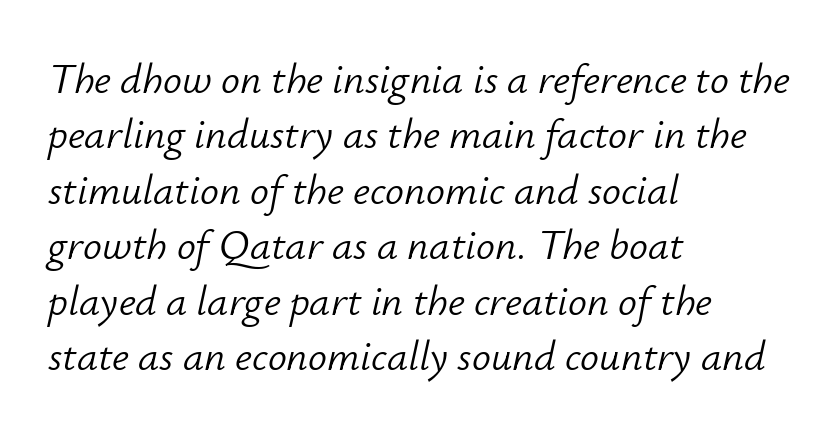
Emphasis-style slanted type is in use. Whoever set this chose a conventional vertical rhythm. The lines in this sample share a left origin and differ only in where they stop. The rendering uses natural spacing where letterforms have individual widths. Is the type heavy? It reads as light-to-regular instead. Here the glyphs are tracked normally, forming tight word shapes.
